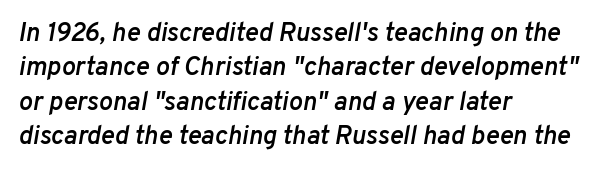
Q: Is the text bold? A: Semi-bold.
Q: Is the text italic (slanted)? A: Yes, it leans right by about 10 degrees.
Q: Is the text underlined? A: No.
Q: How is the paragraph aligned? A: Left-aligned.
Q: Is the spacing between letters normal or unusually wide? A: Normal.
Q: Is the spacing between lines tight, normal or loose? A: Normal.
